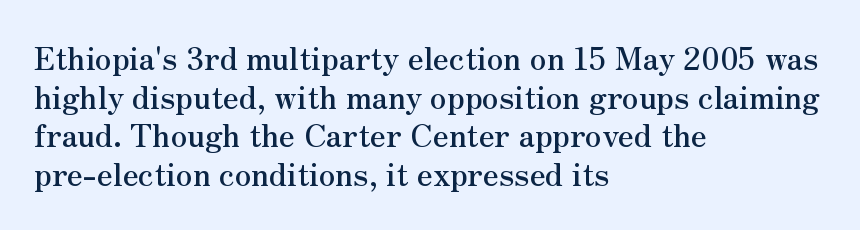
{"serif": "yes", "italic": "no", "width": "normal", "stroke_contrast": "medium", "x_height": "small", "monospaced": "no", "underline": "no", "align": "left", "line_spacing": "normal", "line_spacing_ratio": 1.25, "letter_spacing": "normal", "letter_spacing_em": 0.0, "glyph_px": 31}
